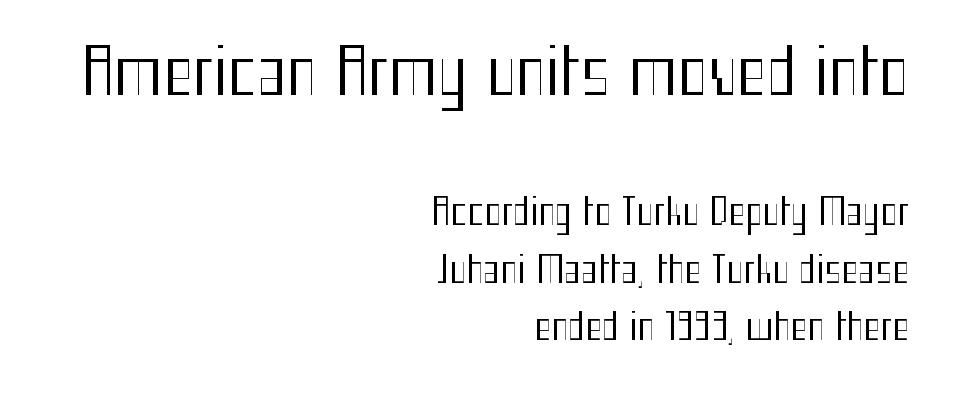
Does the leading feel generous? No, just average. Does the lettering tilt? It doesn't — this is upright. How are the letters spaced? Ordinarily, with no added tracking. Stems and bowls with no extra thickness — not bold. The first block has been scaled up relative to the second.
